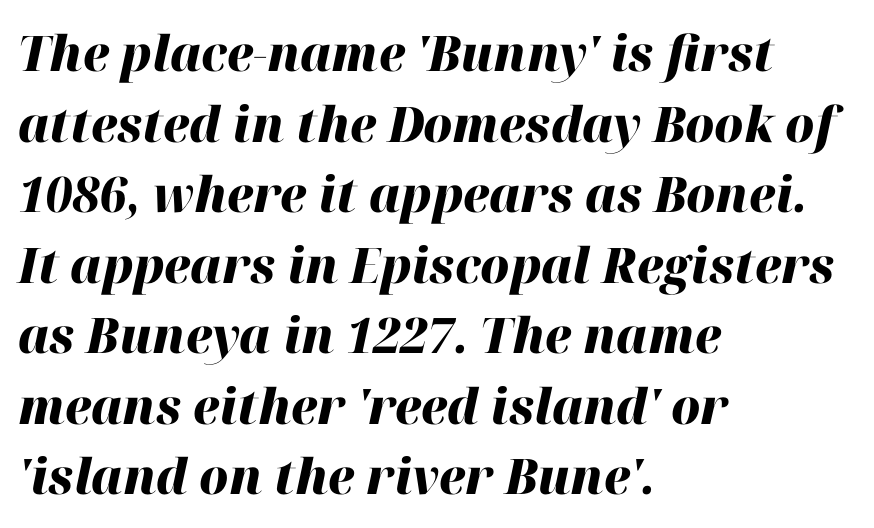
The image shows 49 px heavy type, italic (leaning right); set left-aligned, normal line spacing (1.44x), normal letter spacing, not underlined; high stroke contrast and a medium x-height.
